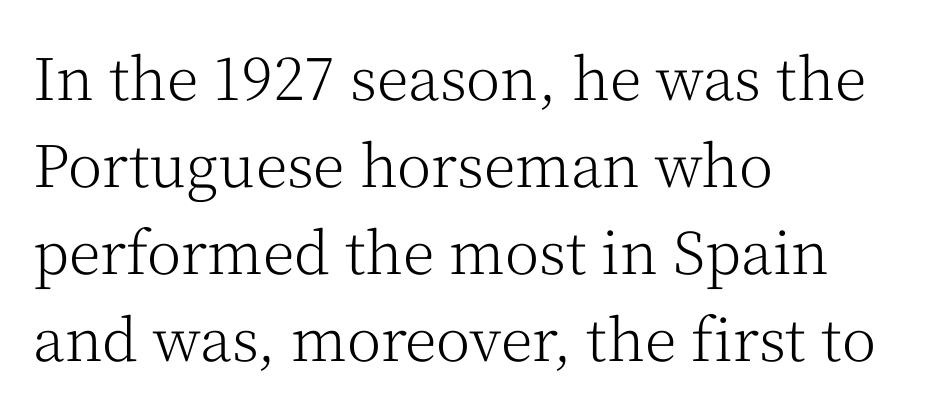
{"serif": "yes", "italic": "no", "bold": "no", "weight": "light", "width": "normal", "stroke_contrast": "medium", "x_height": "medium", "monospaced": "no", "underline": "no", "align": "left", "line_spacing": "normal", "line_spacing_ratio": 1.5, "letter_spacing": "normal", "letter_spacing_em": 0.0, "glyph_px": 58}
